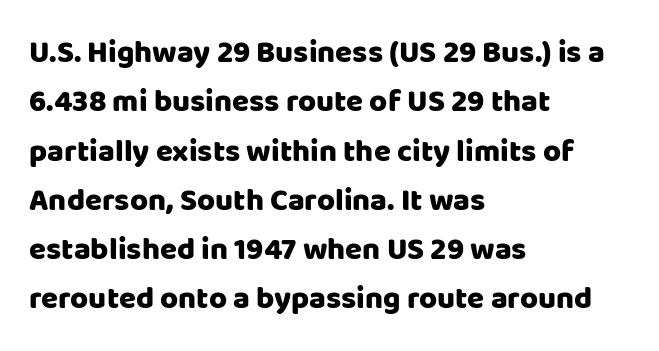
Q: Is the text bold? A: Yes.
Q: Is the text italic (slanted)? A: No, it is upright.
Q: Is the typeface a serif or a sans-serif typeface? A: Sans-serif.
Q: Is the text underlined? A: No.
Q: How is the paragraph aligned? A: Left-aligned.
Q: Is the spacing between letters normal or unusually wide? A: Normal.
Q: Is the spacing between lines tight, normal or loose? A: Normal.
Q: Width (condensed, normal, or wide)? A: Normal.
Q: Stroke contrast? A: Low.
Q: x-height? A: Large.
Q: Monospaced? A: No.
